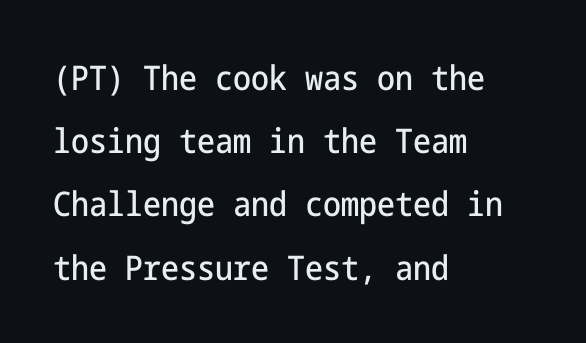
{"serif": "no", "italic": "no", "width": "condensed", "stroke_contrast": "low", "x_height": "medium", "underline": "no", "align": "left", "line_spacing_ratio": 1.86, "letter_spacing": "normal", "letter_spacing_em": 0.0, "glyph_px": 34}
